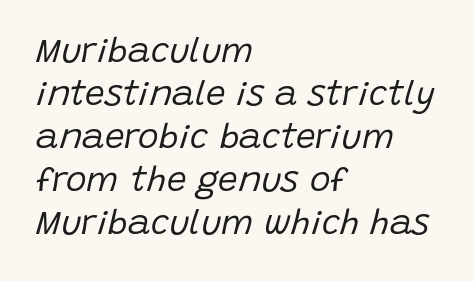
A typesetter would call this proportional, since set widths differ per character. Is the type slanted? Yes — the strokes lean at a clear angle. The passage shown is not underscored anywhere. These lines keep a tight, regular rhythm from letter to letter.
